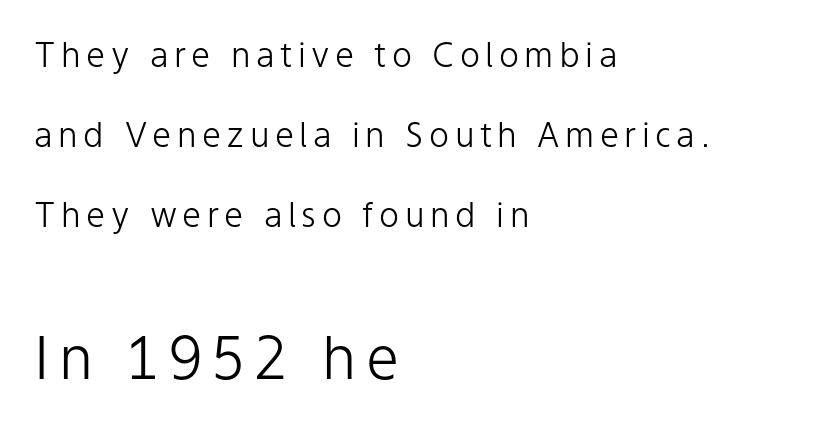
The image shows 59 px light sans-serif type, upright; set left-aligned, loose line spacing (2.35x), not underlined; the second (bottom) block is 1.74x larger; low stroke contrast and a medium x-height.
